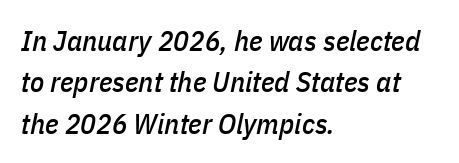
The image shows 29 px condensed type, italic (leaning right); set left-aligned, normal line spacing (1.43x), normal letter spacing, not underlined; low stroke contrast and a medium x-height.
